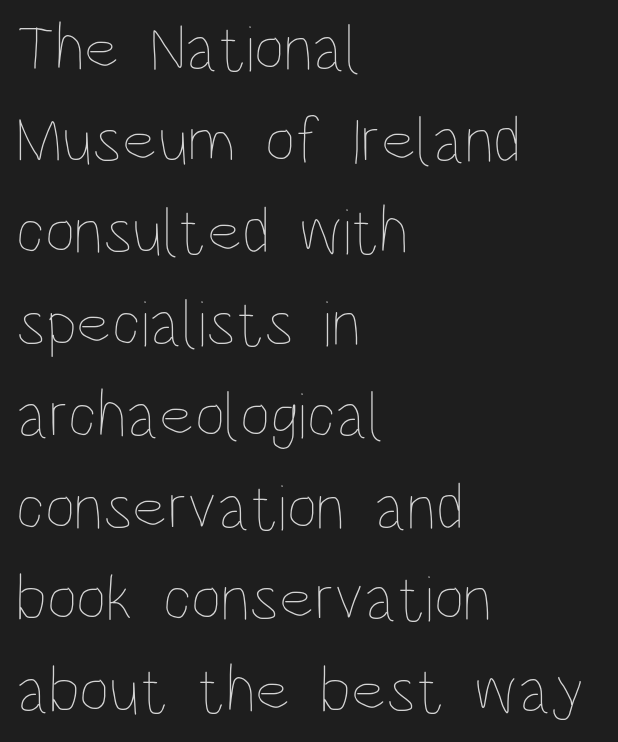
The image shows 66 px thin, condensed type, upright; set left-aligned, normal line spacing (1.39x), normal letter spacing, not underlined; low stroke contrast and a large x-height.
